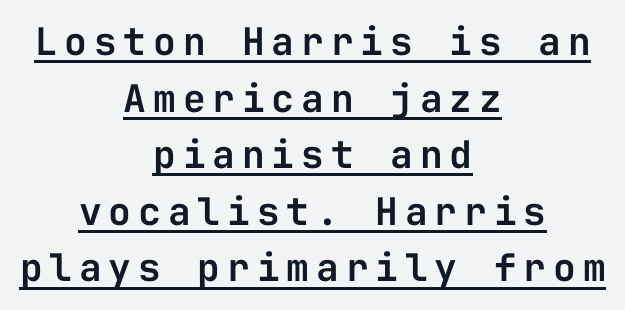
The image shows 38 px sans-serif type, upright, monospaced; set centered, normal line spacing (1.49x), underlined; low stroke contrast and a medium x-height.
